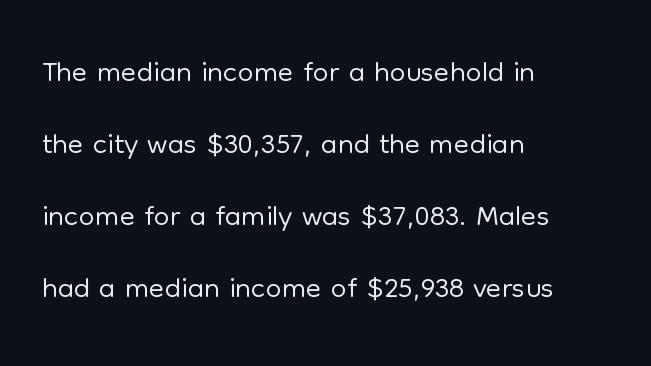
{"serif": "no", "italic": "no", "bold": "no", "weight": "light", "width": "normal", "stroke_contrast": "low", "x_height": "medium", "monospaced": "no", "underline": "no", "align": "left", "line_spacing": "normal", "line_spacing_ratio": 1.6, "letter_spacing": "normal", "letter_spacing_em": 0.0, "glyph_px": 45}
